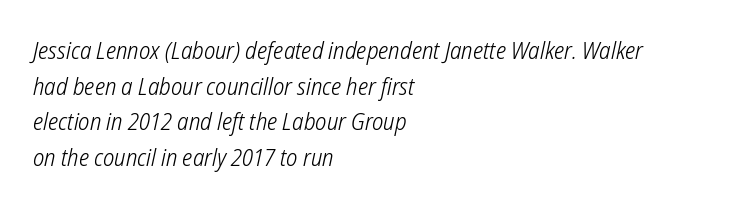
Honestly, the letter spacing is just normal — you wouldn't notice it. Weight: regular or lighter. Casual observation: everything's shoved over to the left. Clear beneath every line of the passage.
